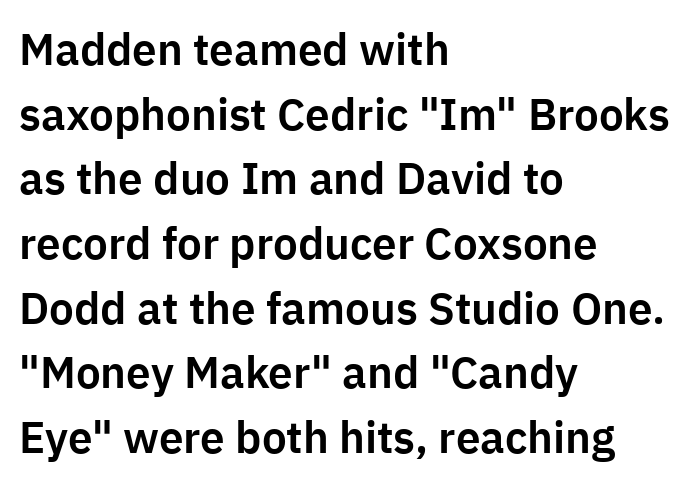
{"serif": "no", "italic": "no", "width": "normal", "stroke_contrast": "low", "x_height": "medium", "monospaced": "no", "underline": "no", "align": "left", "line_spacing": "normal", "line_spacing_ratio": 1.47, "letter_spacing": "normal", "letter_spacing_em": 0.0, "glyph_px": 44}
